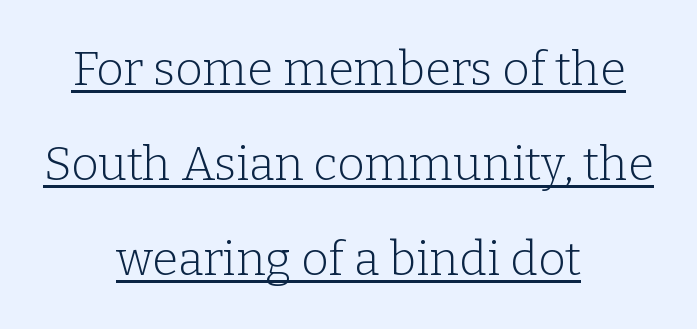
The lines are quadded center. The string is rendered with underlining switched on. Compared with typical paragraphs, the rows here are farther apart. Examine the stroke ends and you'll spot serifs. There is no visible air inserted between adjacent glyphs. The font's upright variant was chosen for this text.
